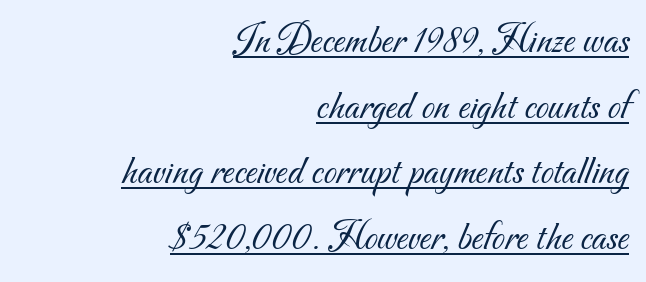
Tracking here is standard; glyphs follow each other at the usual distance. This is sans-serif lettering, the kind often seen on screens and signage. The rag falls on the left side of this text block. The space between consecutive lines is moderate.
